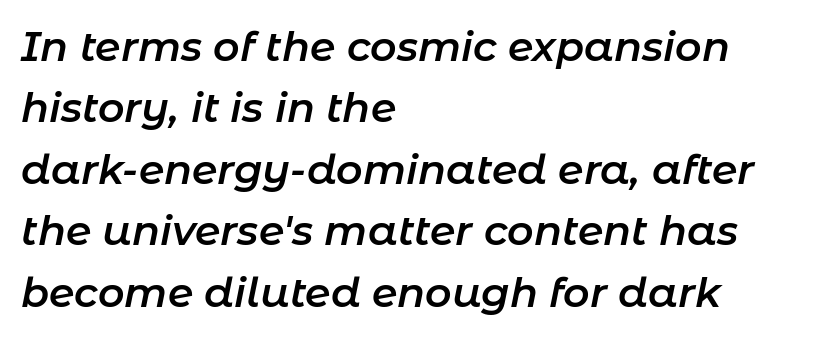
{"italic": "yes", "lean": "right", "slant_degrees": 11, "bold": "semi", "weight": "semibold", "width": "normal", "stroke_contrast": "low", "x_height": "medium", "monospaced": "no", "underline": "no", "align": "left", "line_spacing": "normal", "line_spacing_ratio": 1.5, "letter_spacing": "normal", "letter_spacing_em": 0.0, "glyph_px": 41}
